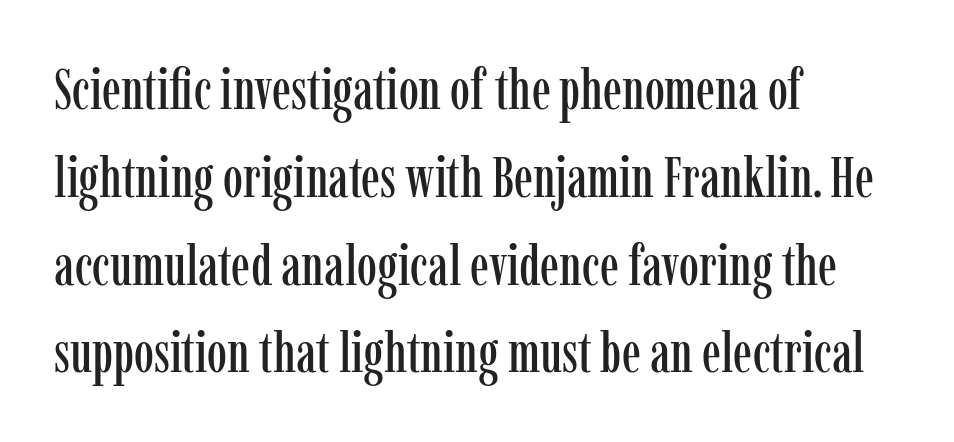
The image shows 57 px condensed serif type, upright; set left-aligned, normal line spacing (1.54x), normal letter spacing, not underlined; low stroke contrast and a medium x-height.
